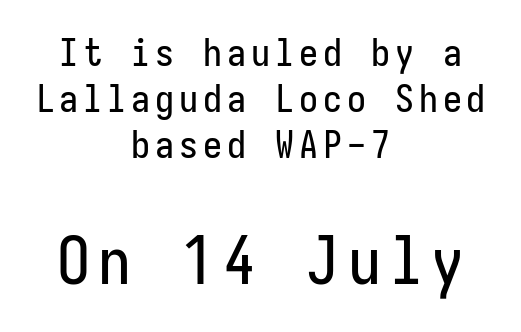
Q: Is the text italic (slanted)? A: No, it is upright.
Q: Is the typeface a serif or a sans-serif typeface? A: Sans-serif.
Q: Is the text underlined? A: No.
Q: How is the paragraph aligned? A: Centered.
Q: Which block of text is set in a larger size, the first (top) or the second (bottom)? A: The second (bottom) one.
Q: Width (condensed, normal, or wide)? A: Condensed.
Q: Stroke contrast? A: Low.
Q: x-height? A: Medium.
